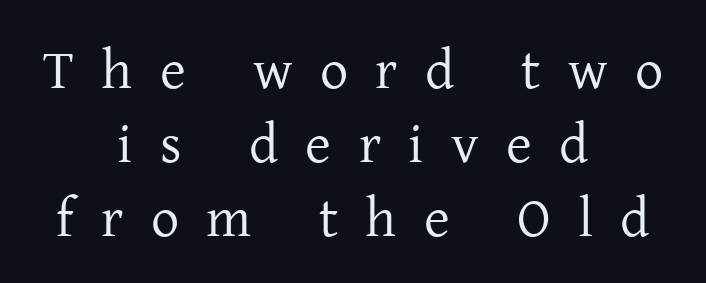
Varying glyph widths throughout — classic text-font behaviour. The line texture is sparse and dotted thanks to wide tracking. Weight: in the light-to-regular range. Reading down the column, the eye jumps a familiar distance to each next line.
